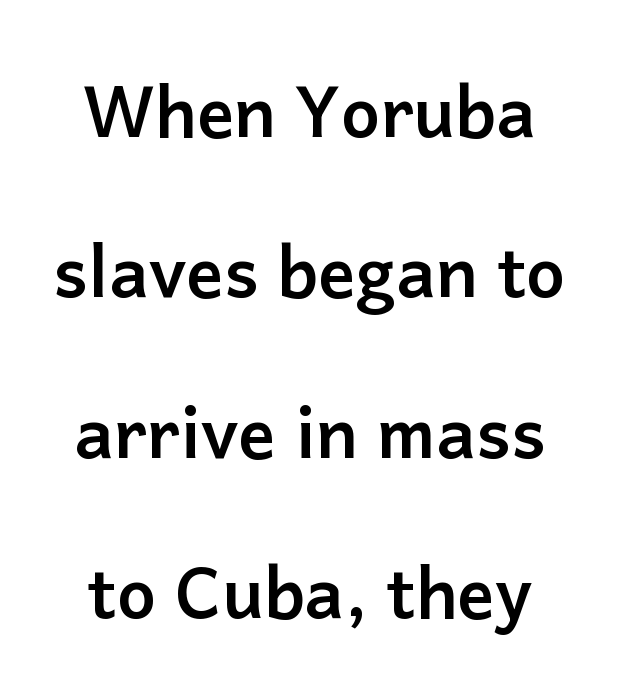
Classification — sans serif. Words float on clear page, feet unadorned. You could call the tracking neutral — neither tight nor loose. Vertically, the passage feels expansive, rows floating well apart.
